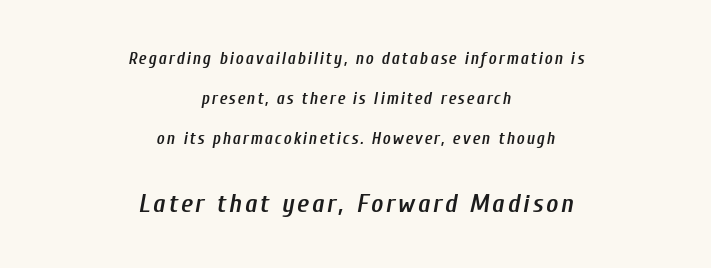
The image shows 26 px text type, italic (leaning right); set centered, loose line spacing (2.34x), not underlined; the second (bottom) block is 1.53x larger.
